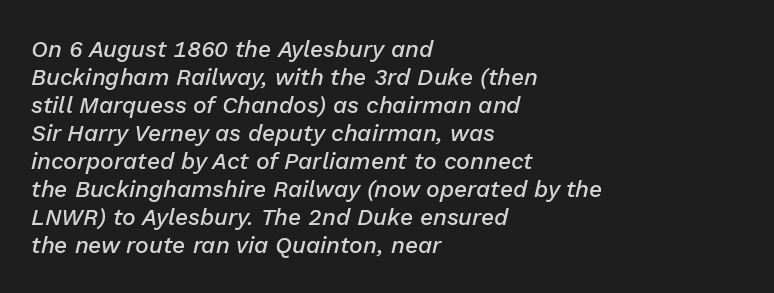
{"italic": "yes", "lean": "right", "slant_degrees": 13, "bold": "semi", "underline": "no", "align": "left", "line_spacing_ratio": 1.22, "letter_spacing": "normal", "letter_spacing_em": 0.0, "glyph_px": 23}
